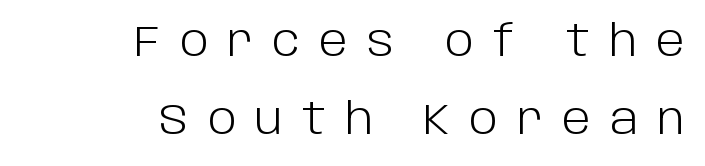
Line ends are locked; line starts wander. The face used here is proportionally spaced, like ordinary book or web type. Weight: not bold — regular or lighter. The tracking reads as deliberately expanded to a designer's eye. A sans-serif font was chosen for this passage.
